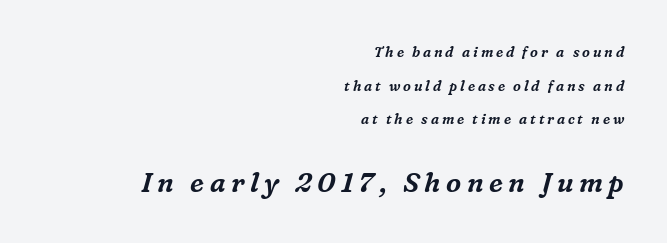
The image shows 27 px text type, italic (leaning right); set right-aligned, loose line spacing (2.4x), unusually wide letter spacing (+0.2 em), not underlined; the second (bottom) block is 1.93x larger.
